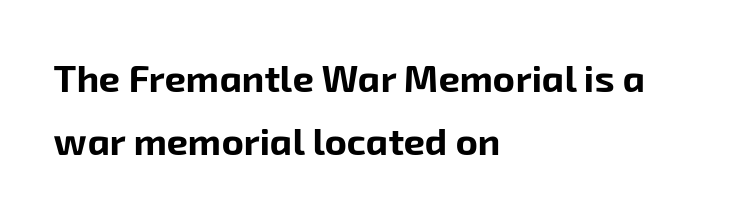
The image shows 38 px bold sans-serif type; set left-aligned, normal line spacing (1.66x), normal letter spacing, not underlined; low stroke contrast and a medium x-height.
